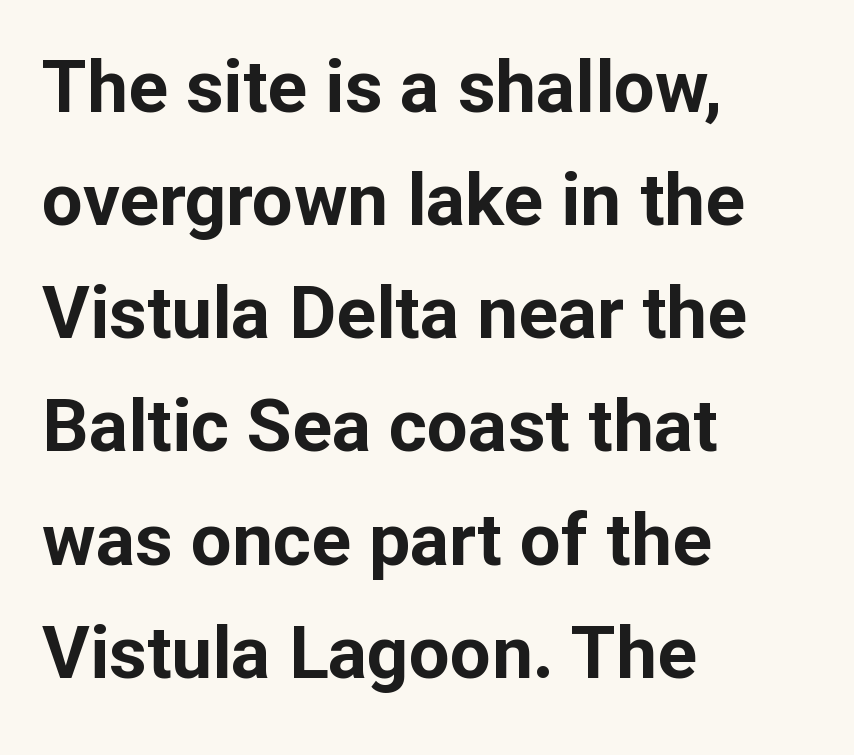
{"serif": "no", "italic": "no", "bold": "yes", "weight": "bold", "width": "normal", "stroke_contrast": "low", "x_height": "medium", "monospaced": "no", "underline": "no", "align": "left", "line_spacing": "normal", "line_spacing_ratio": 1.55, "letter_spacing": "normal", "letter_spacing_em": 0.0, "glyph_px": 73}
